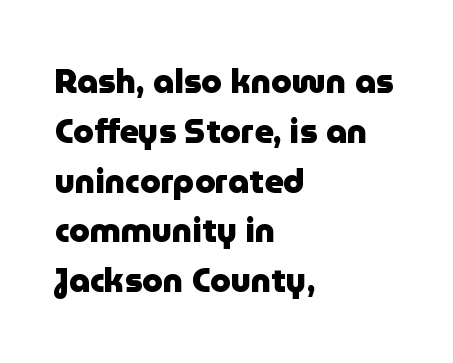
{"serif": "no", "italic": "no", "bold": "yes", "weight": "heavy", "width": "normal", "stroke_contrast": "low", "x_height": "medium", "monospaced": "no", "underline": "no", "align": "left", "line_spacing": "normal", "line_spacing_ratio": 1.51, "letter_spacing": "normal", "letter_spacing_em": 0.0, "glyph_px": 33}
